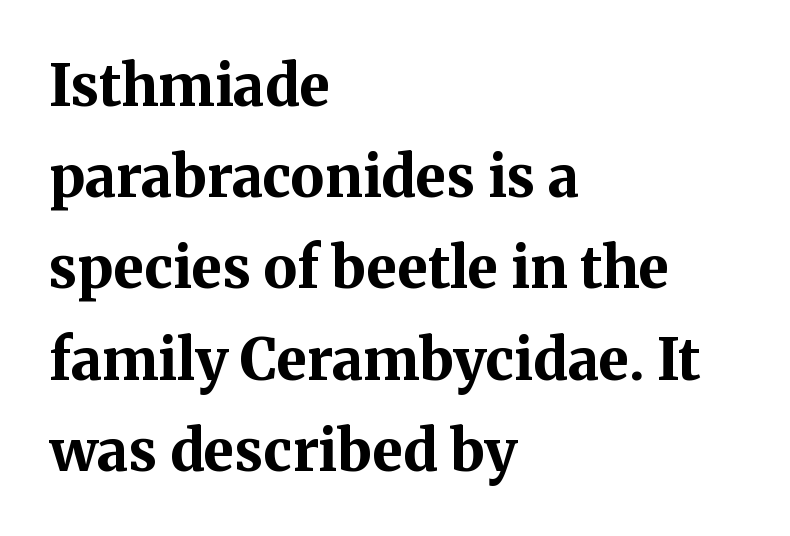
The characters look thick and weighty, a clear bold. Letter spacing: default. A student would call this left alignment; a typographer would say flush left, rag right. A normal amount of white space separates one row of letters from the next. Check where the strokes stop: tiny serifs finish them off.
